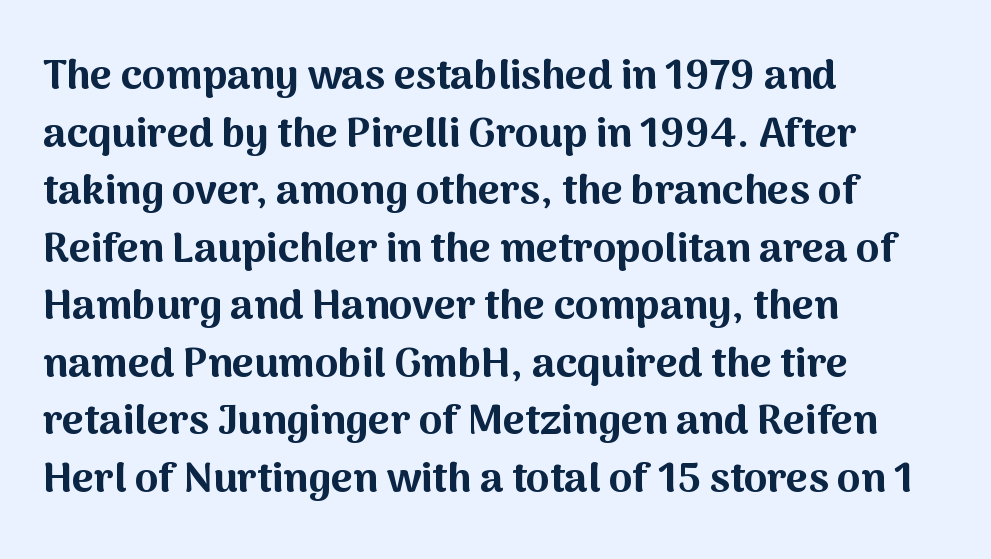
The rendering uses a moderate line-height, typical for paragraphs. Stroke thickness is high; the sample reads as a true bold. The letters stand upright; this is a roman face. Descenders hang freely into open space. Compared with typical body copy, the letter spacing here is the same. Serif or sans? Sans — the stroke terminals are bare.
